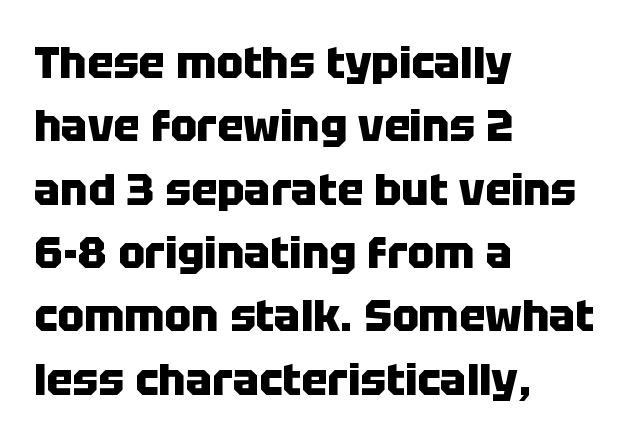
Looks like regular typesetting: each glyph gets only the width it needs. Stroke thickness is high; the sample reads as a true bold. Notice how the stems are strictly vertical — no italics here. The lines sit at an ordinary, default distance from one another. Is the letter spacing exaggerated? No — it looks like the ordinary default. You can tell from the bare stems that sans-serif type was used.
